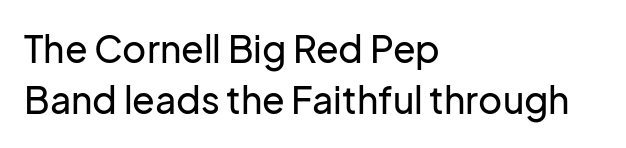
Honestly, the letter spacing is just normal — you wouldn't notice it. The specimen reads as upright at a glance. Beneath every word, the page is bare. Horizontally, the lines are justified to the leading edge only. The designer went with a sans here, leaving each stem footless. The passage shown is typed in a proportional face where columns would drift.
